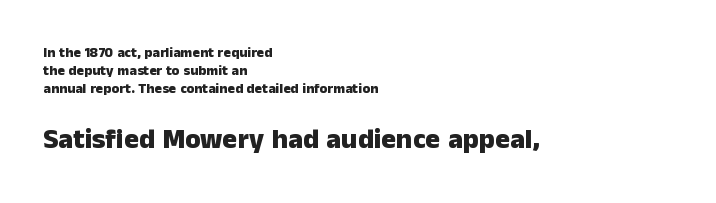
Q: Is the text bold? A: Yes.
Q: Is the text italic (slanted)? A: No, it is upright.
Q: Is the typeface a serif or a sans-serif typeface? A: Sans-serif.
Q: Is the text underlined? A: No.
Q: How is the paragraph aligned? A: Left-aligned.
Q: Is the spacing between letters normal or unusually wide? A: Normal.
Q: Is the spacing between lines tight, normal or loose? A: Normal.
Q: Which block of text is set in a larger size, the first (top) or the second (bottom)? A: The second (bottom) one.
Q: Width (condensed, normal, or wide)? A: Normal.
Q: Stroke contrast? A: Low.
Q: x-height? A: Medium.
Q: Monospaced? A: No.
